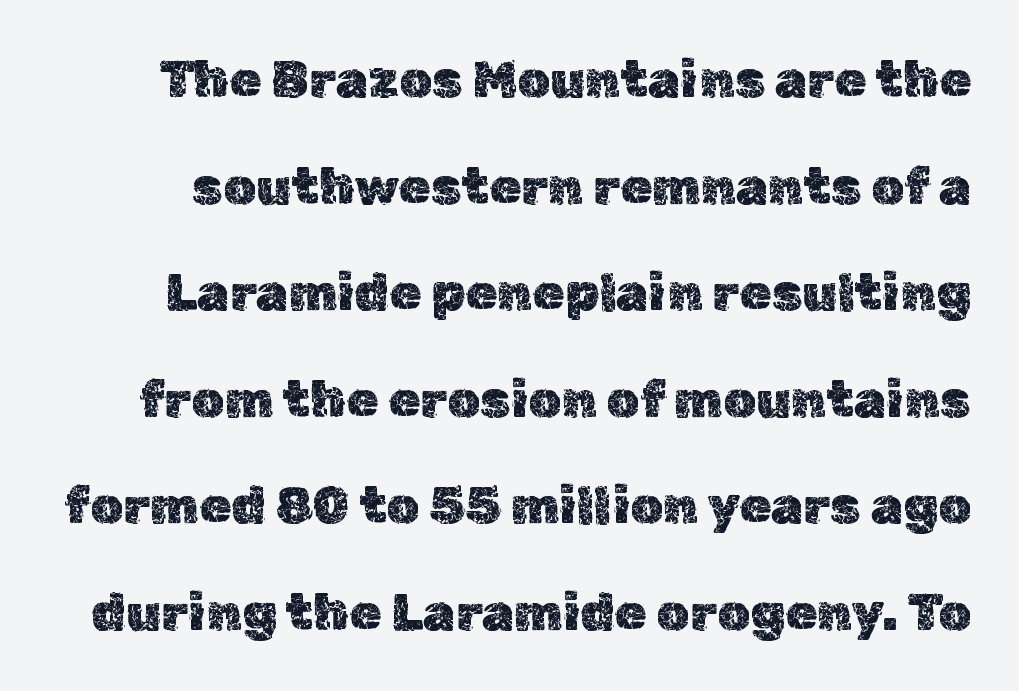
What's the leading like? Stretched, with rows far apart. The foot of each line stays bare and open. The horizontal fit of the characters is conventional and even. The specimen reads as upright at a glance.
